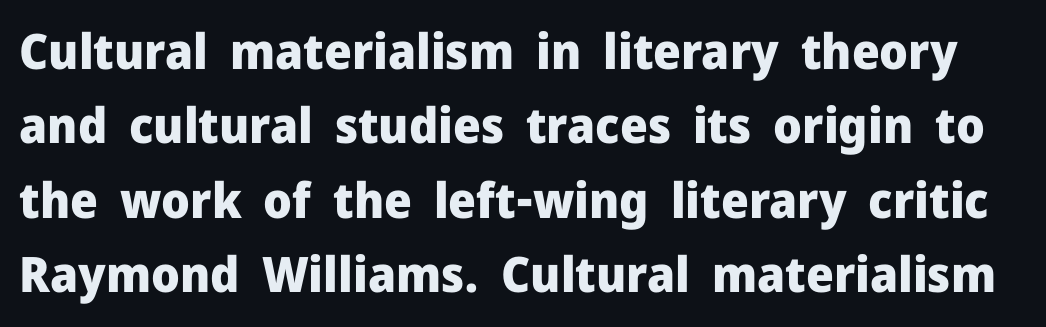
The image shows 49 px heavy sans-serif type, upright; set normal line spacing (1.52x), normal letter spacing, not underlined; low stroke contrast and a medium x-height.
